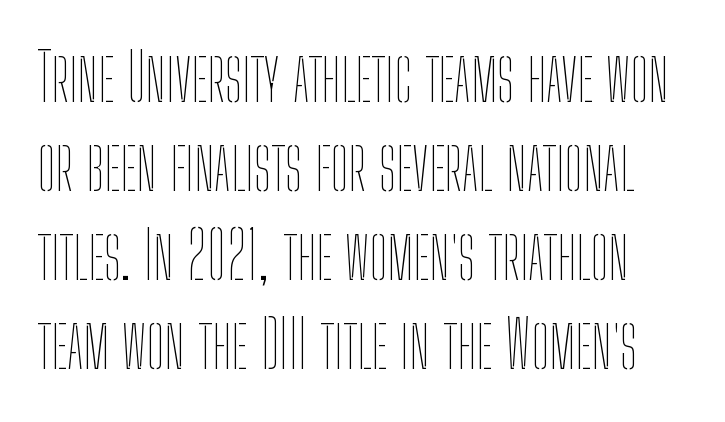
The image shows 66 px thin, condensed type, upright; set normal line spacing (1.35x), normal letter spacing, not underlined; low stroke contrast and a medium x-height.
